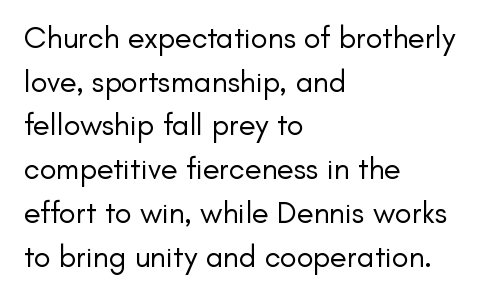
{"serif": "no", "italic": "no", "bold": "no", "weight": "regular", "width": "normal", "stroke_contrast": "low", "x_height": "small", "monospaced": "no", "underline": "no", "align": "left", "line_spacing": "normal", "line_spacing_ratio": 1.41, "letter_spacing": "normal", "letter_spacing_em": 0.0, "glyph_px": 31}
